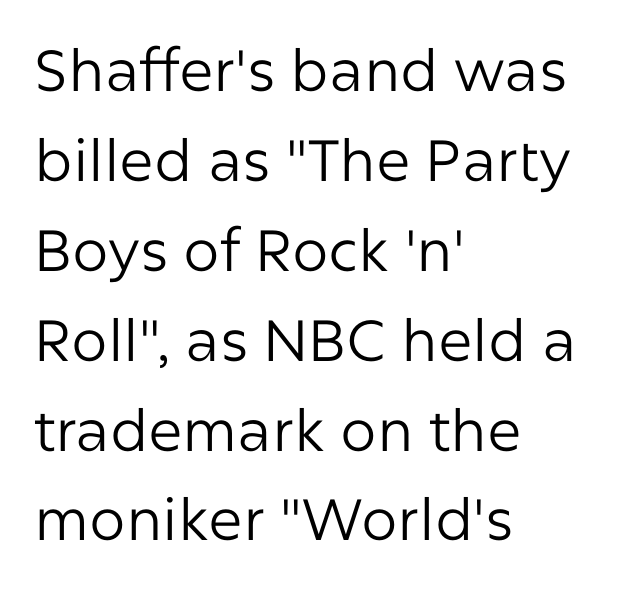
{"serif": "no", "italic": "no", "bold": "no", "weight": "regular", "width": "normal", "stroke_contrast": "low", "x_height": "medium", "monospaced": "no", "underline": "no", "align": "left", "line_spacing": "normal", "line_spacing_ratio": 1.55, "letter_spacing": "normal", "letter_spacing_em": 0.0, "glyph_px": 58}
